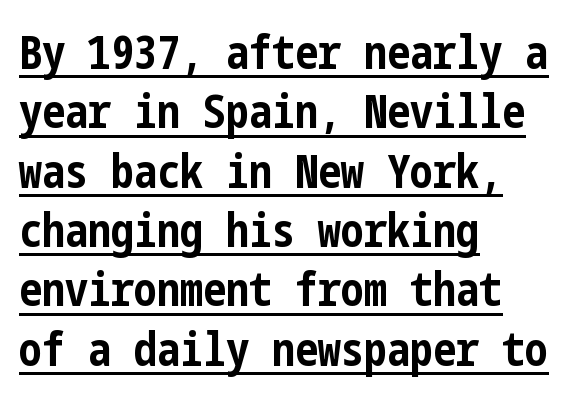
Leading: standard. Grotesque or geometric, the face here clearly has no serifs. Horizontally, the lines are justified to the leading edge only. What decoration does the sample have? An underline. Between one letter and the next there's only the usual sliver of space.
